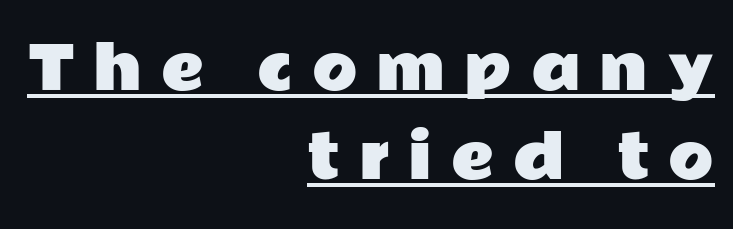
The image shows 59 px wide sans-serif type, upright; set right-aligned, normal line spacing (1.51x), unusually wide letter spacing (+0.32 em), underlined; low stroke contrast and a medium x-height.
